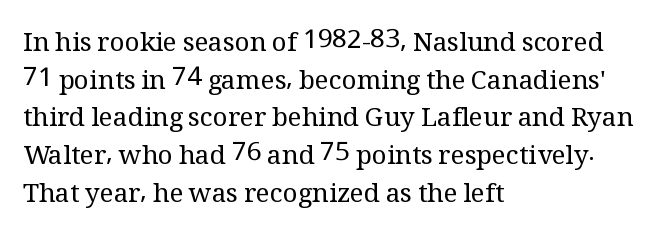
Q: Is the text bold? A: No.
Q: Is the text italic (slanted)? A: No, it is upright.
Q: Is the text underlined? A: No.
Q: How is the paragraph aligned? A: Left-aligned.
Q: Is the spacing between letters normal or unusually wide? A: Normal.
Q: Is the spacing between lines tight, normal or loose? A: Normal.
